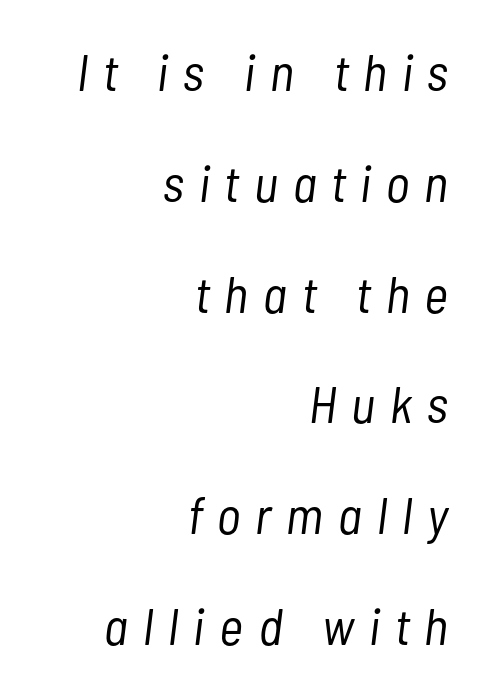
Varying glyph widths throughout — classic text-font behaviour. The gaps between neighbouring characters are conspicuously large. Slanted lettering throughout. The area under the type is left untouched.
